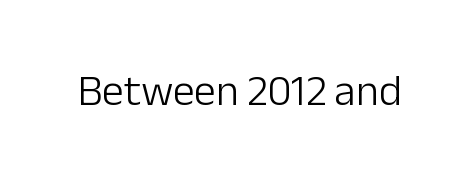
{"serif": "no", "italic": "no", "bold": "no", "weight": "light", "width": "normal", "stroke_contrast": "low", "x_height": "medium", "monospaced": "no", "underline": "no", "letter_spacing": "normal", "letter_spacing_em": 0.0, "glyph_px": 44}
